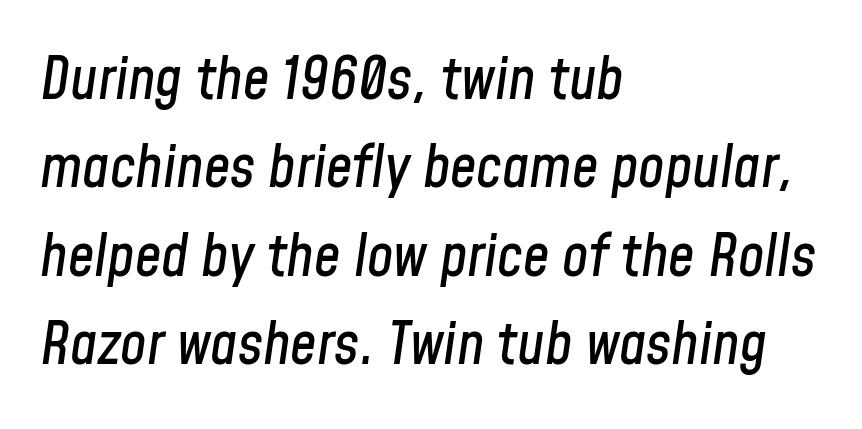
Each word holds together tightly as a unit, with standard inter-letter gaps. Plain, unruled lines of type. Quick note: italic. The setting favours the left margin, as ordinary paragraphs usually do. Rows of type keep a routine distance in the vertical direction. Spacing verdict: proportional, widths tailored to each character.
